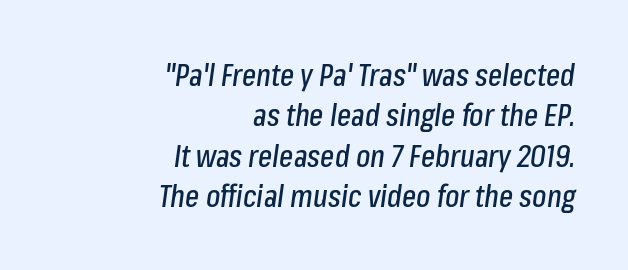
{"italic": "yes", "lean": "right", "slant_degrees": 8, "width": "condensed", "stroke_contrast": "low", "x_height": "medium", "monospaced": "no", "underline": "no", "align": "right", "line_spacing": "normal", "line_spacing_ratio": 1.35, "letter_spacing": "normal", "letter_spacing_em": 0.0, "glyph_px": 30}
